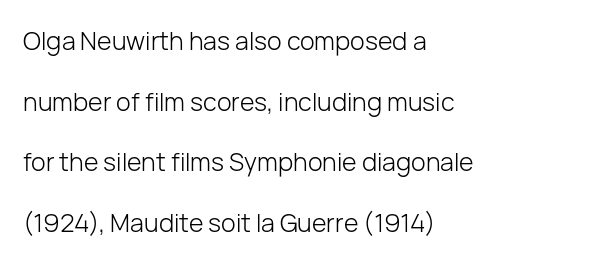
Regarding leading, the lines here are spaced well apart. Type without underlining. Style check: upright. Weight class: somewhere from thin through regular. The letters sit at their default tracking, neither squeezed nor spread. All the whitespace from short lines collects on the right.
